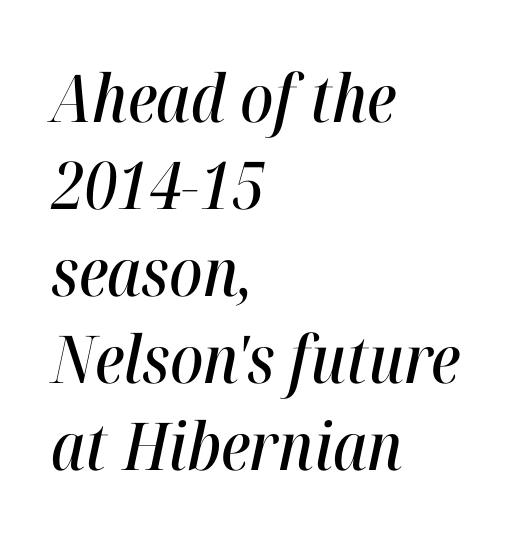
{"italic": "yes", "lean": "right", "slant_degrees": 12, "width": "condensed", "stroke_contrast": "high", "x_height": "medium", "monospaced": "no", "underline": "no", "align": "left", "line_spacing": "normal", "line_spacing_ratio": 1.32, "letter_spacing": "normal", "letter_spacing_em": 0.0, "glyph_px": 66}
